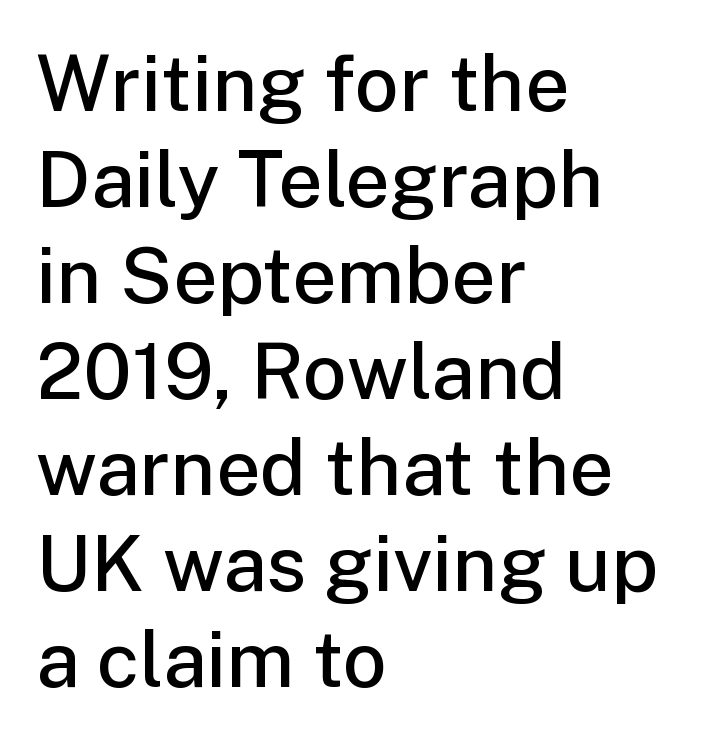
Q: Is the text bold? A: Semi-bold.
Q: Is the text italic (slanted)? A: No, it is upright.
Q: Is the typeface a serif or a sans-serif typeface? A: Sans-serif.
Q: Is the text underlined? A: No.
Q: How is the paragraph aligned? A: Left-aligned.
Q: Is the spacing between letters normal or unusually wide? A: Normal.
Q: Width (condensed, normal, or wide)? A: Normal.
Q: Stroke contrast? A: Low.
Q: x-height? A: Medium.
Q: Monospaced? A: No.
